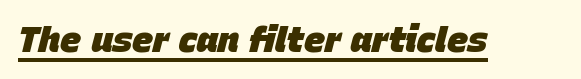
Q: Is the text bold? A: Yes.
Q: Is the text italic (slanted)? A: Yes, it leans right by about 15 degrees.
Q: Is the text underlined? A: Yes.
Q: Is the spacing between letters normal or unusually wide? A: Normal.
Q: Width (condensed, normal, or wide)? A: Normal.
Q: Stroke contrast? A: Low.
Q: x-height? A: Large.
Q: Monospaced? A: No.
